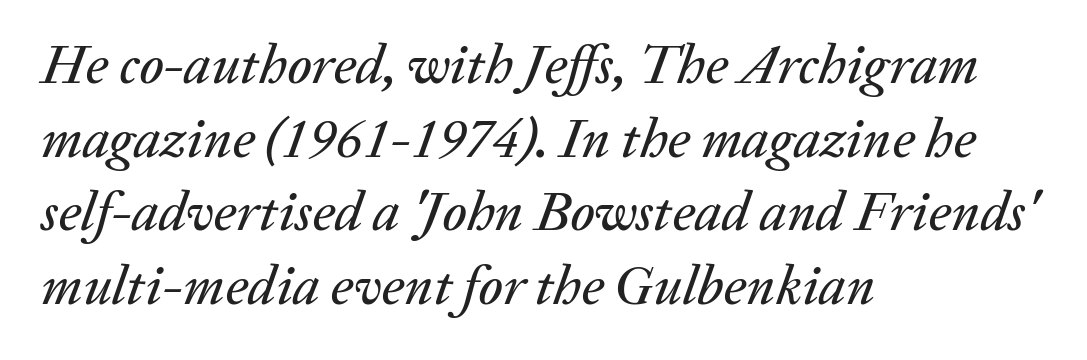
{"italic": "yes", "lean": "right", "slant_degrees": 20, "width": "normal", "stroke_contrast": "low", "x_height": "medium", "monospaced": "no", "underline": "no", "align": "left", "line_spacing": "normal", "line_spacing_ratio": 1.34, "letter_spacing": "normal", "letter_spacing_em": 0.0, "glyph_px": 55}
